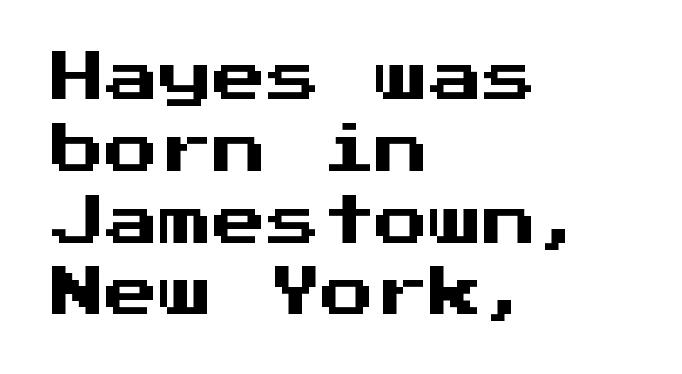
{"serif": "no", "italic": "no", "width": "normal", "stroke_contrast": "medium", "x_height": "medium", "monospaced": "yes", "underline": "no", "align": "left", "line_spacing": "normal", "line_spacing_ratio": 1.33, "letter_spacing": "normal", "letter_spacing_em": 0.0, "glyph_px": 54}
